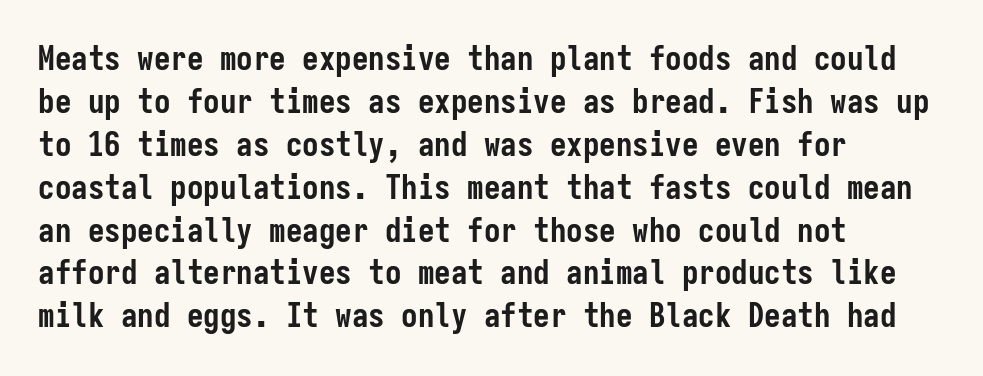
Q: Is the text bold? A: Yes.
Q: Is the text italic (slanted)? A: No, it is upright.
Q: Is the typeface a serif or a sans-serif typeface? A: Sans-serif.
Q: Is the text underlined? A: No.
Q: How is the paragraph aligned? A: Left-aligned.
Q: Is the spacing between letters normal or unusually wide? A: Normal.
Q: Is the spacing between lines tight, normal or loose? A: Normal.
Q: Width (condensed, normal, or wide)? A: Condensed.
Q: Stroke contrast? A: Low.
Q: x-height? A: Medium.
Q: Monospaced? A: Yes.
